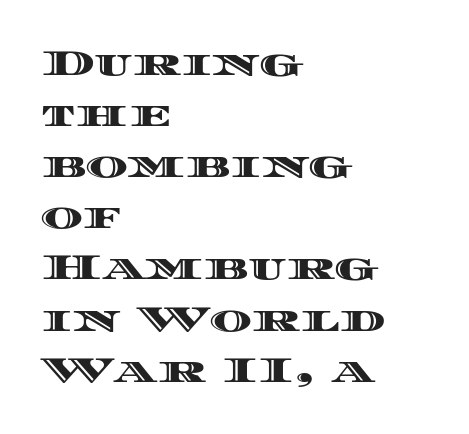
The image shows 36 px wide type, upright; set left-aligned, normal line spacing (1.42x), normal letter spacing, not underlined; a large x-height.
